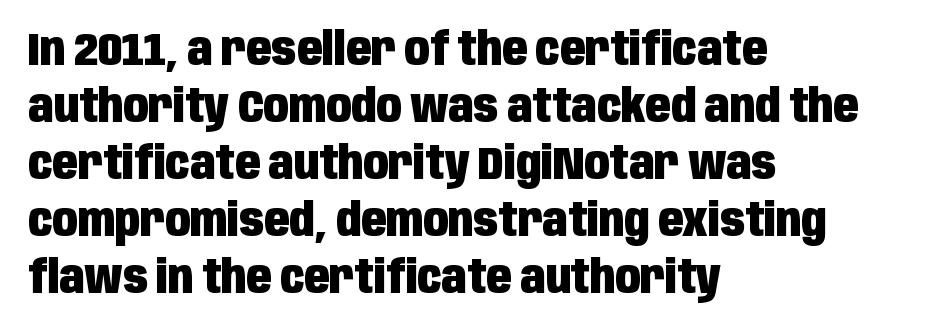
The face used here has the dense, thick strokes of a bold. Just letters on the line, the space beneath them empty. When letters stand straight like this, we call the style roman or upright. This sample uses a sans-serif face. The letters sit at their default tracking, neither squeezed nor spread.
